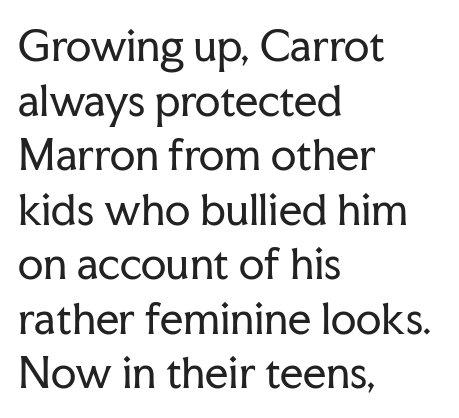
The passage is arranged the way most books set body copy — flush left. No letter is thick-stroked: the sample isn't bold. Look at the bottom of the vertical strokes: they flare into serifs here. The rendering keeps characters at their native spacing.
